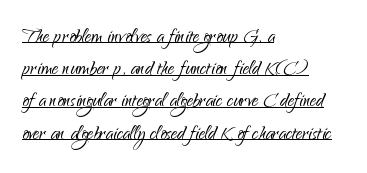
The image shows 25 px text type; set left-aligned, normal line spacing (1.29x), normal letter spacing, underlined.
